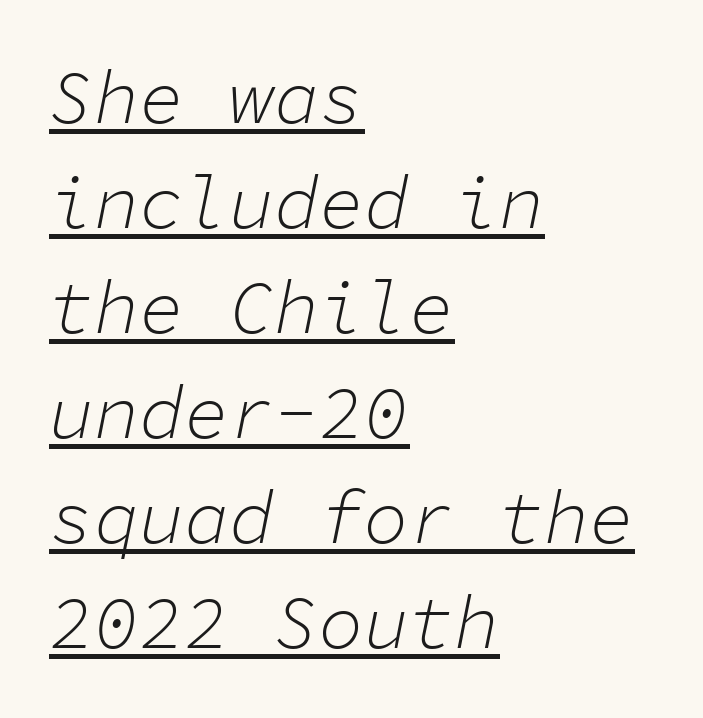
Evenly set lines give the paragraph a standard silhouette. The paragraph shown leans on its left margin. Check the space under the baseline: a stroke is drawn there. Is the type heavy? It reads as light-to-regular instead. Each word holds together tightly as a unit, with standard inter-letter gaps.
